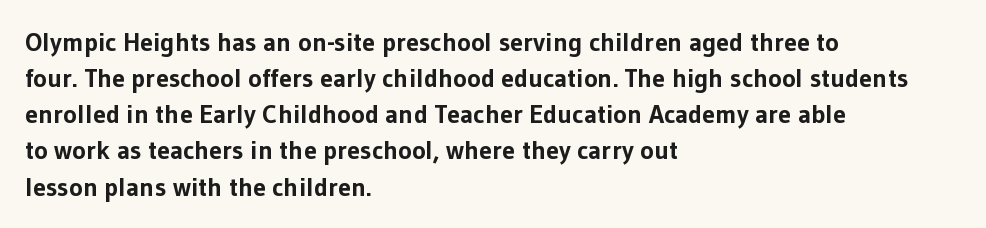
{"italic": "no", "bold": "yes", "underline": "no", "align": "left", "line_spacing": "normal", "line_spacing_ratio": 1.39, "letter_spacing": "normal", "letter_spacing_em": 0.0, "glyph_px": 26}
